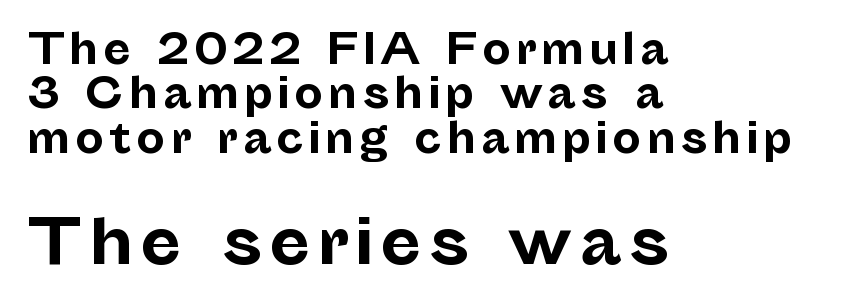
Letters rest on an invisible, unmarked baseline. Nope, no serifs anywhere on these letters. Does the lettering tilt? It doesn't — this is upright. You could not count columns in this text — the font is proportionally spaced. The rendering uses a bold face; every stroke is thick and dark.
